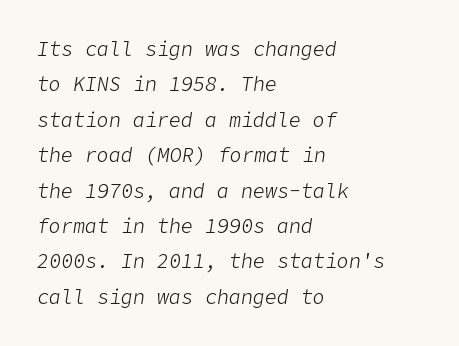
{"italic": "yes", "lean": "right", "slant_degrees": 9, "bold": "no", "underline": "no", "align": "left", "line_spacing_ratio": 1.77, "letter_spacing": "normal", "letter_spacing_em": 0.0, "glyph_px": 20}
